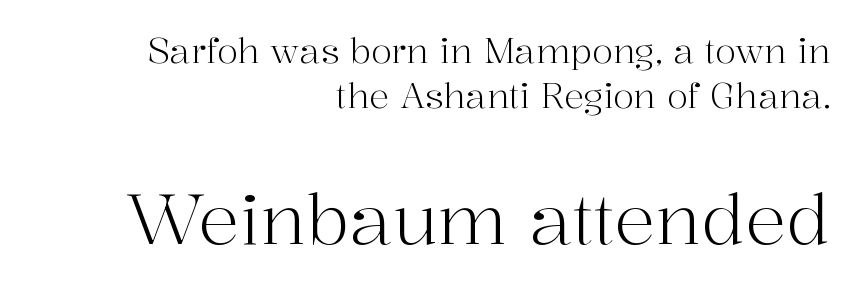
The image shows 69 px light serif type, upright; set right-aligned, normal line spacing (1.31x), normal letter spacing, not underlined; the second (bottom) block is 2.03x larger; high stroke contrast and a medium x-height.
